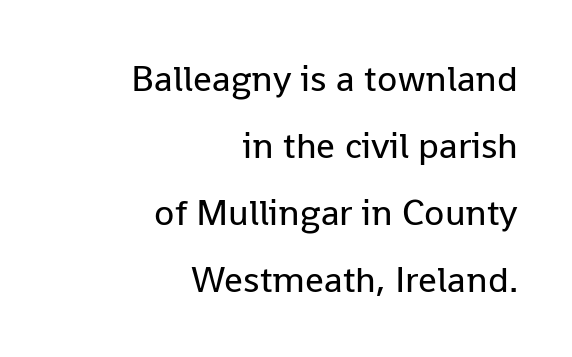
Q: Is the text bold? A: No.
Q: Is the text italic (slanted)? A: No, it is upright.
Q: Is the typeface a serif or a sans-serif typeface? A: Sans-serif.
Q: Is the text underlined? A: No.
Q: How is the paragraph aligned? A: Right-aligned.
Q: Is the spacing between letters normal or unusually wide? A: Normal.
Q: Width (condensed, normal, or wide)? A: Normal.
Q: Stroke contrast? A: Low.
Q: x-height? A: Medium.
Q: Monospaced? A: No.
